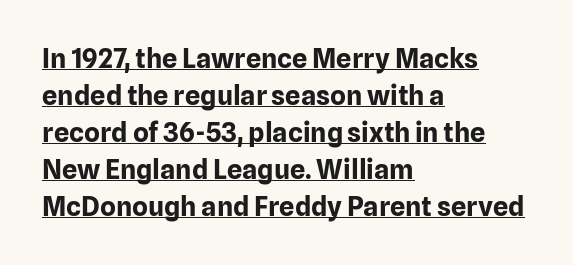
The image shows 27 px bold type, upright; set left-aligned, normal line spacing (1.37x), normal letter spacing, underlined.
